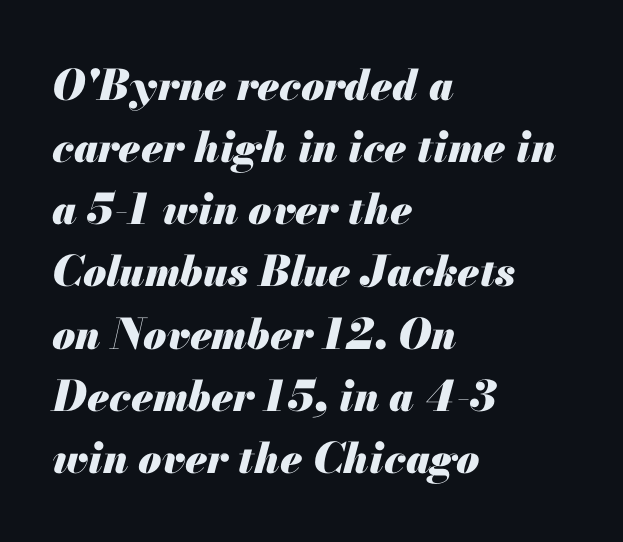
{"italic": "yes", "lean": "right", "slant_degrees": 13, "bold": "yes", "weight": "heavy", "width": "normal", "stroke_contrast": "medium", "x_height": "small", "monospaced": "no", "underline": "no", "align": "left", "line_spacing": "normal", "line_spacing_ratio": 1.48, "letter_spacing": "normal", "letter_spacing_em": 0.0, "glyph_px": 42}
